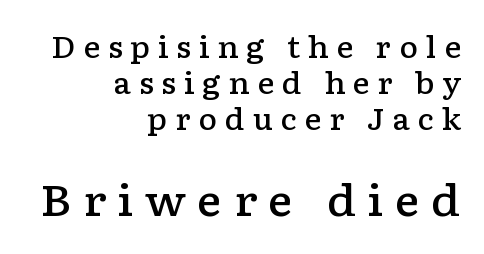
Do the characters align in a grid? No, the font is proportional. Strokes here are thickened, but only to semibold level. This sample is right-justified, so line beginnings fall wherever the words allow. Each row of text sits above clean, open space. Italic? Not at all — the glyphs are vertical. Honestly, the letter spacing is so wide it's the main thing you notice.
